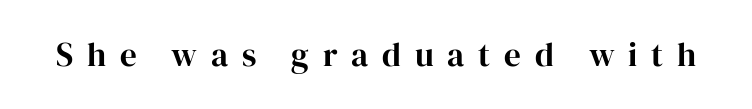
Q: Is the text italic (slanted)? A: No, it is upright.
Q: Is the typeface a serif or a sans-serif typeface? A: Serif.
Q: Is the text underlined? A: No.
Q: Is the spacing between letters normal or unusually wide? A: Unusually wide.
Q: Width (condensed, normal, or wide)? A: Normal.
Q: Stroke contrast? A: High.
Q: x-height? A: Medium.
Q: Monospaced? A: No.
